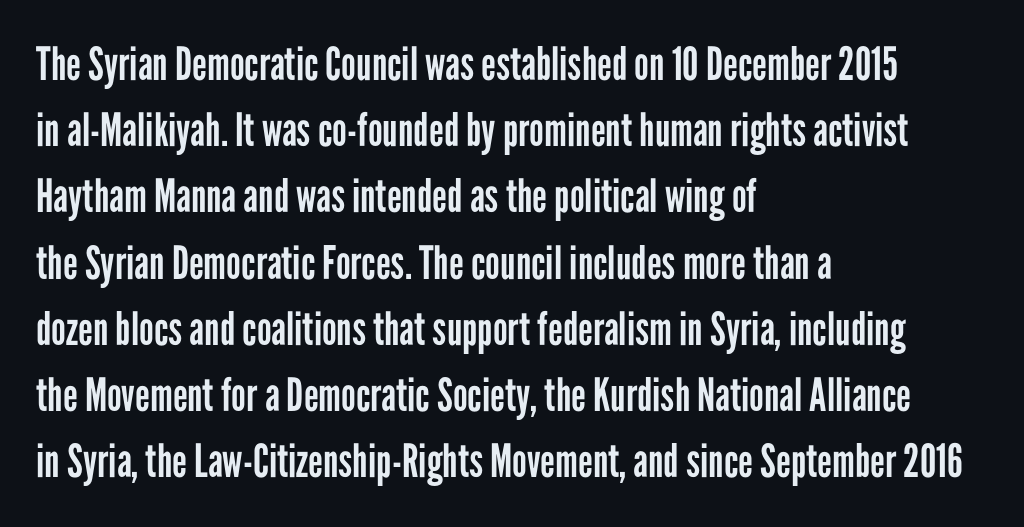
{"serif": "no", "italic": "no", "bold": "no", "weight": "regular", "width": "condensed", "stroke_contrast": "low", "x_height": "medium", "monospaced": "no", "underline": "no", "align": "left", "line_spacing": "normal", "line_spacing_ratio": 1.44, "letter_spacing": "normal", "letter_spacing_em": 0.0, "glyph_px": 46}
